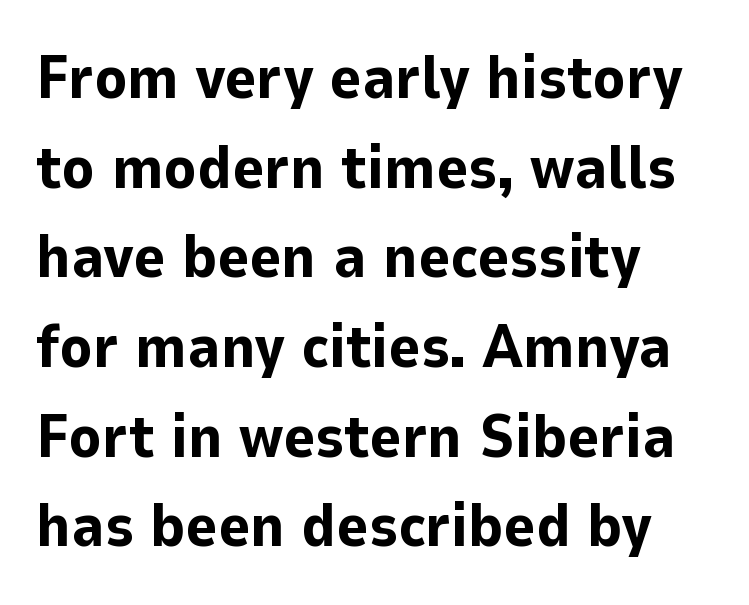
Q: Is the text bold? A: Yes.
Q: Is the text italic (slanted)? A: No, it is upright.
Q: Is the typeface a serif or a sans-serif typeface? A: Sans-serif.
Q: Is the text underlined? A: No.
Q: How is the paragraph aligned? A: Left-aligned.
Q: Is the spacing between letters normal or unusually wide? A: Normal.
Q: Is the spacing between lines tight, normal or loose? A: Normal.
Q: Width (condensed, normal, or wide)? A: Normal.
Q: Stroke contrast? A: Low.
Q: x-height? A: Medium.
Q: Monospaced? A: No.
